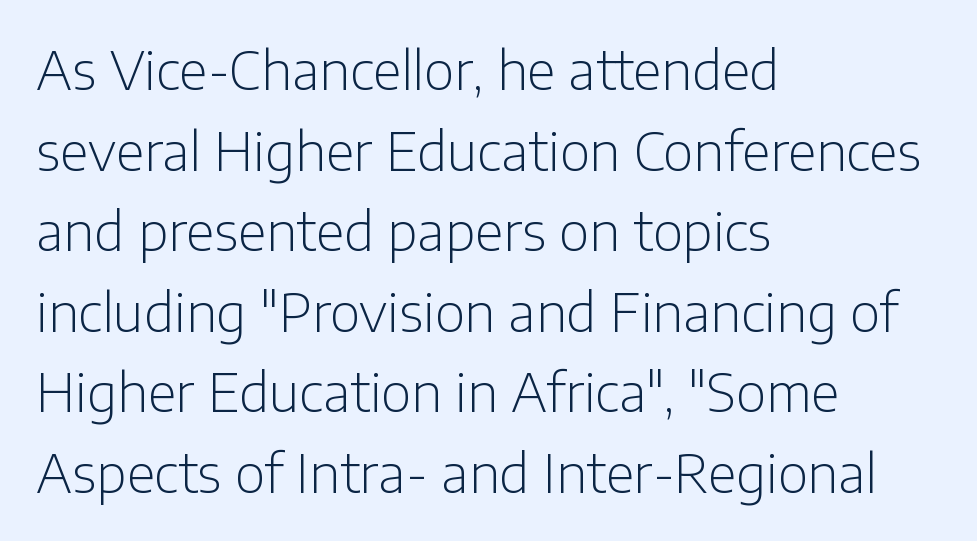
Q: Is the text bold? A: No.
Q: Is the text italic (slanted)? A: No, it is upright.
Q: Is the typeface a serif or a sans-serif typeface? A: Sans-serif.
Q: Is the text underlined? A: No.
Q: How is the paragraph aligned? A: Left-aligned.
Q: Is the spacing between letters normal or unusually wide? A: Normal.
Q: Is the spacing between lines tight, normal or loose? A: Normal.
Q: Width (condensed, normal, or wide)? A: Normal.
Q: Stroke contrast? A: Low.
Q: x-height? A: Medium.
Q: Monospaced? A: No.
